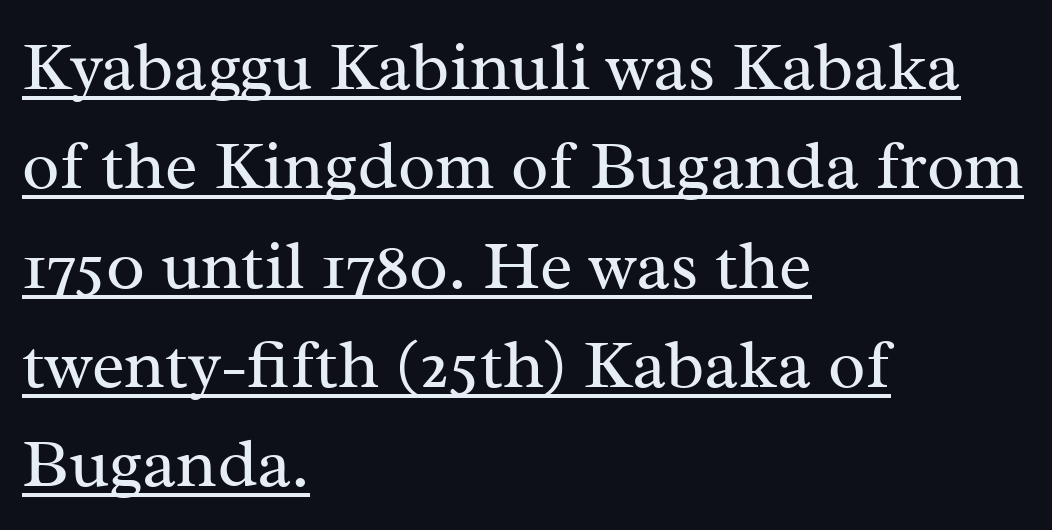
This sample uses an upright cut, with every glyph sitting square on the baseline. Line beginnings align vertically; line endings do not. Looks like regular typesetting: each glyph gets only the width it needs. The rows are spaced the way most documents space them. Somebody hit Ctrl+U on this one — the words are underlined.
